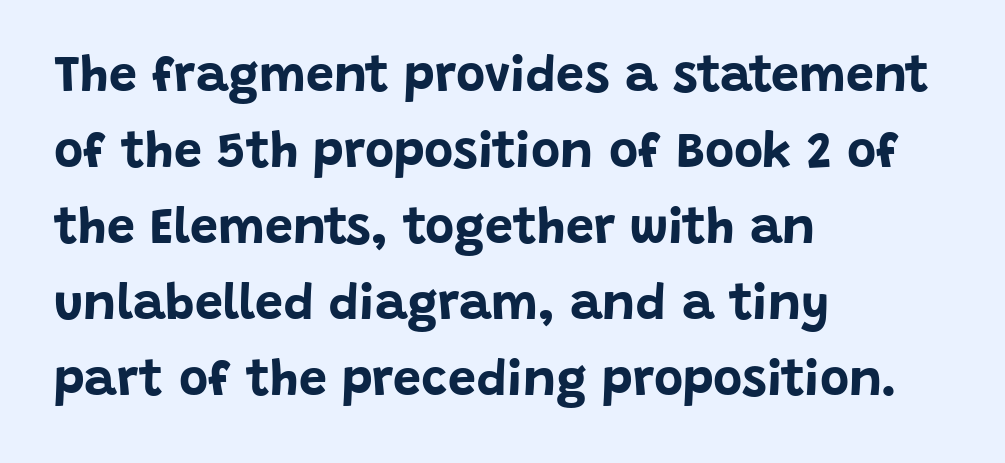
Q: Is the text bold? A: Yes.
Q: Is the text italic (slanted)? A: No, it is upright.
Q: Is the typeface a serif or a sans-serif typeface? A: Sans-serif.
Q: Is the text underlined? A: No.
Q: How is the paragraph aligned? A: Left-aligned.
Q: Is the spacing between letters normal or unusually wide? A: Normal.
Q: Is the spacing between lines tight, normal or loose? A: Normal.
Q: Width (condensed, normal, or wide)? A: Normal.
Q: Stroke contrast? A: Low.
Q: x-height? A: Large.
Q: Monospaced? A: No.
